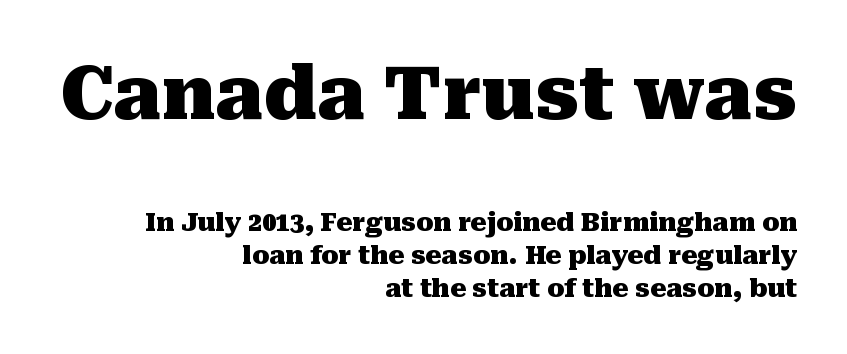
The vertical gap from one line to the next is medium. Style check: upright. The ragged edge is on the left, which tells us the setting is flush right. Note the varied advance widths — an 'i' is clearly narrower than an 'm'.
